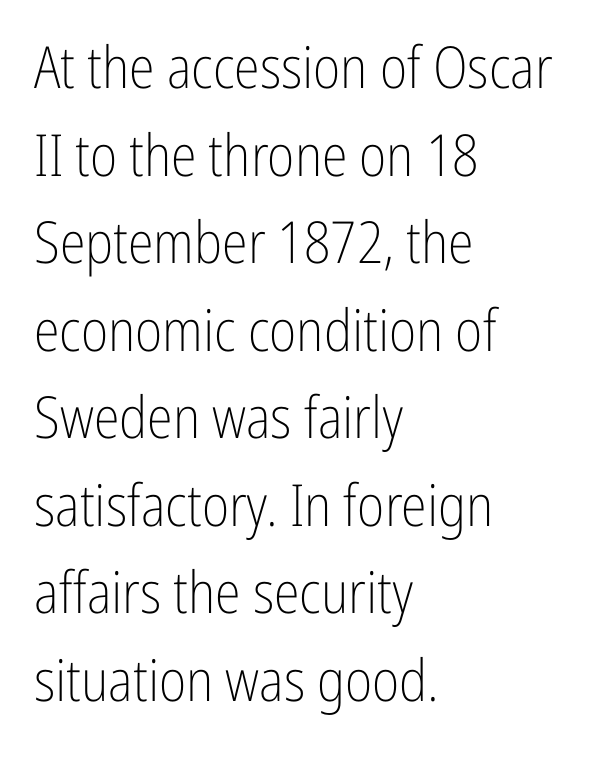
Q: Is the text bold? A: No.
Q: Is the text italic (slanted)? A: No, it is upright.
Q: Is the typeface a serif or a sans-serif typeface? A: Sans-serif.
Q: Is the text underlined? A: No.
Q: How is the paragraph aligned? A: Left-aligned.
Q: Is the spacing between letters normal or unusually wide? A: Normal.
Q: Is the spacing between lines tight, normal or loose? A: Normal.
Q: Width (condensed, normal, or wide)? A: Condensed.
Q: Stroke contrast? A: Low.
Q: x-height? A: Medium.
Q: Monospaced? A: No.
